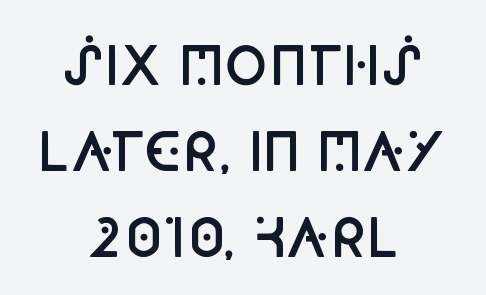
{"serif": "no", "italic": "no", "bold": "semi", "weight": "semibold", "width": "condensed", "stroke_contrast": "low", "x_height": "large", "monospaced": "no", "underline": "no", "align": "center", "line_spacing": "normal", "line_spacing_ratio": 1.65, "letter_spacing": "normal", "letter_spacing_em": 0.0, "glyph_px": 52}
